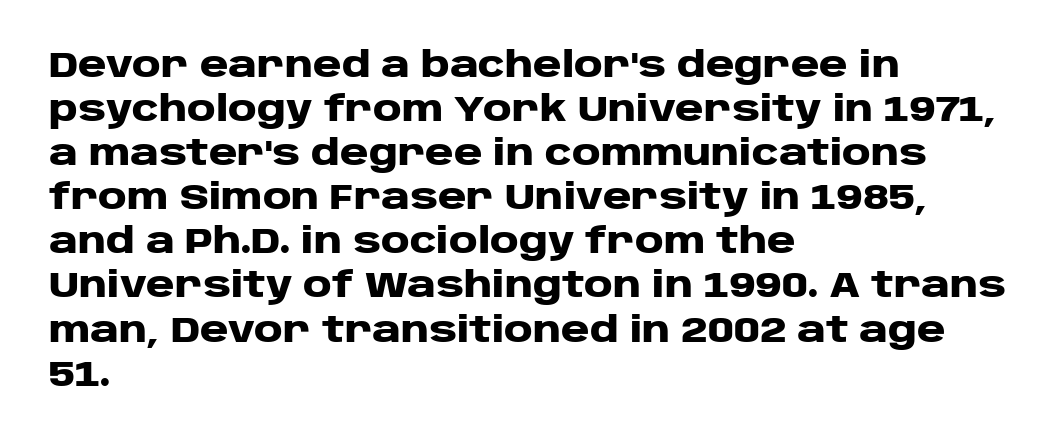
Q: Is the text bold? A: Yes.
Q: Is the text italic (slanted)? A: No, it is upright.
Q: Is the typeface a serif or a sans-serif typeface? A: Sans-serif.
Q: Is the text underlined? A: No.
Q: How is the paragraph aligned? A: Left-aligned.
Q: Is the spacing between letters normal or unusually wide? A: Normal.
Q: Is the spacing between lines tight, normal or loose? A: Normal.
Q: Width (condensed, normal, or wide)? A: Wide.
Q: Stroke contrast? A: Low.
Q: x-height? A: Large.
Q: Monospaced? A: No.
